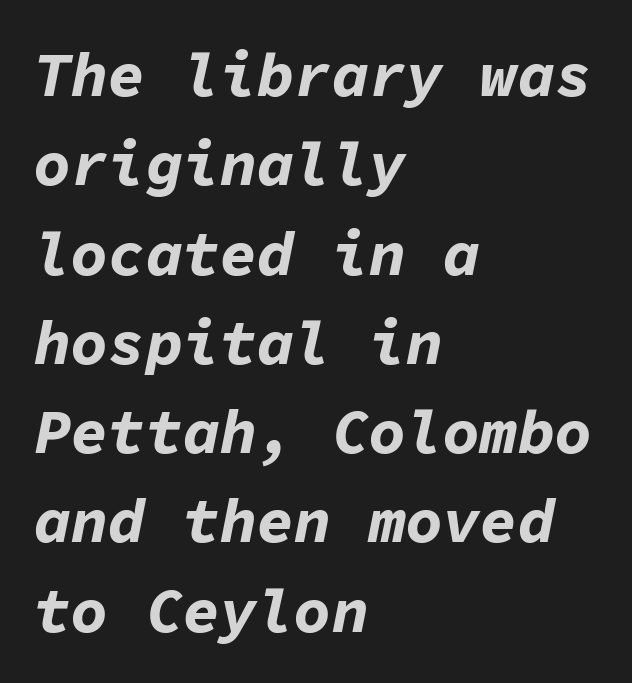
Q: Is the text bold? A: Yes.
Q: Is the text italic (slanted)? A: Yes, it leans right by about 11 degrees.
Q: Is the text underlined? A: No.
Q: How is the paragraph aligned? A: Left-aligned.
Q: Is the spacing between letters normal or unusually wide? A: Normal.
Q: Is the spacing between lines tight, normal or loose? A: Normal.
Q: Width (condensed, normal, or wide)? A: Normal.
Q: Stroke contrast? A: Low.
Q: x-height? A: Medium.
Q: Monospaced? A: Yes.
